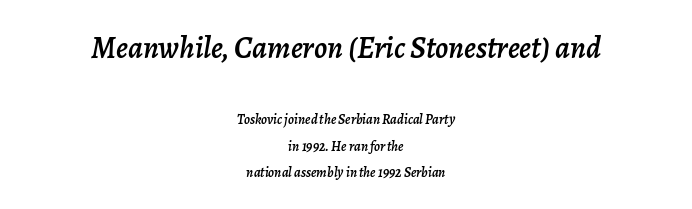
Q: Is the text italic (slanted)? A: Yes, it leans right by about 7 degrees.
Q: Is the text underlined? A: No.
Q: How is the paragraph aligned? A: Centered.
Q: Is the spacing between letters normal or unusually wide? A: Normal.
Q: Which block of text is set in a larger size, the first (top) or the second (bottom)? A: The first (top) one.
Q: Width (condensed, normal, or wide)? A: Normal.
Q: Stroke contrast? A: Low.
Q: x-height? A: Medium.
Q: Monospaced? A: No.
